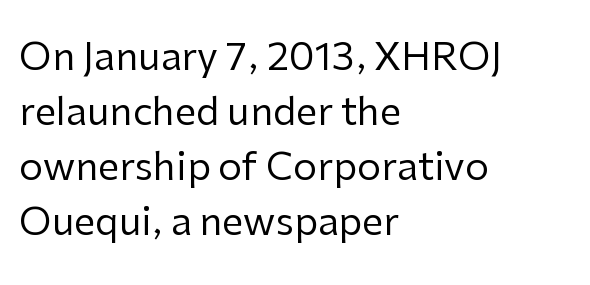
Observe the ordinary spacing: letters are neighbours, not strangers. The paragraph shown leans on its left margin. Is there any slant? The stems are plumb. I'd call this a sans setting — the letters go barefoot.
